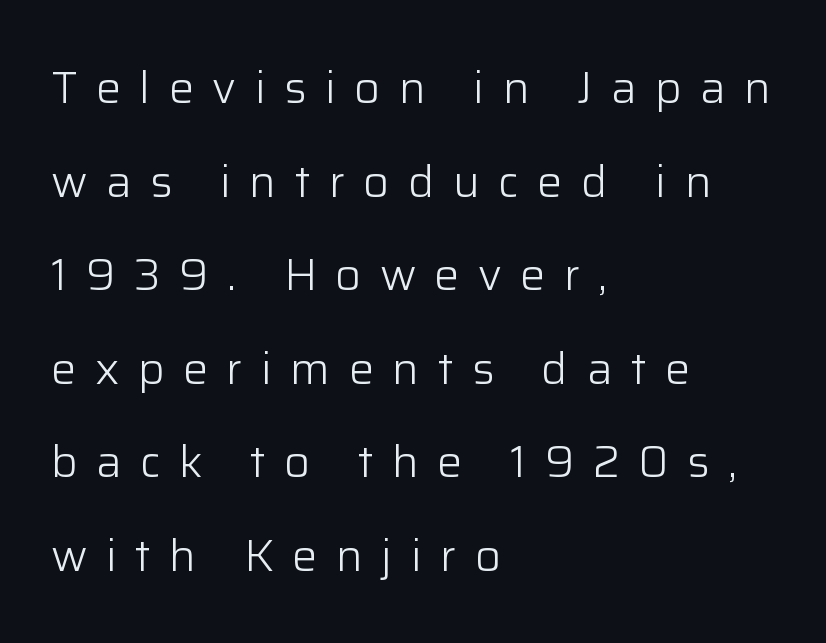
Q: Is the text bold? A: No.
Q: Is the text italic (slanted)? A: No, it is upright.
Q: Is the typeface a serif or a sans-serif typeface? A: Sans-serif.
Q: Is the text underlined? A: No.
Q: How is the paragraph aligned? A: Left-aligned.
Q: Is the spacing between letters normal or unusually wide? A: Unusually wide.
Q: Is the spacing between lines tight, normal or loose? A: Loose.
Q: Width (condensed, normal, or wide)? A: Normal.
Q: Stroke contrast? A: Low.
Q: x-height? A: Medium.
Q: Monospaced? A: No.
